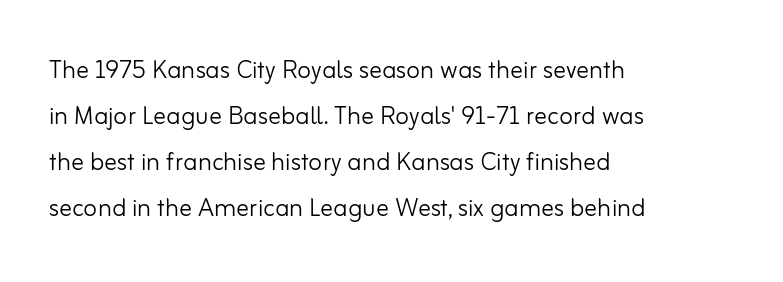
The image shows 32 px light sans-serif type, upright; set left-aligned, normal line spacing (1.44x), normal letter spacing, not underlined; low stroke contrast and a small x-height.
